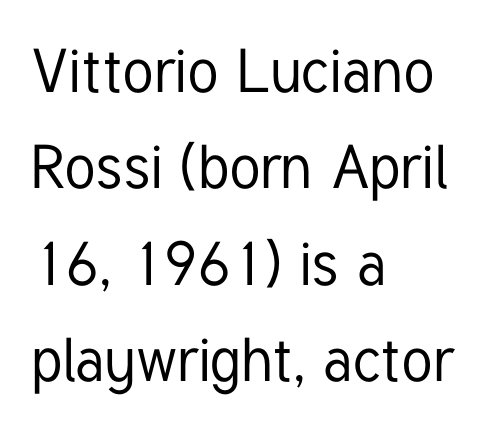
{"serif": "no", "italic": "no", "width": "condensed", "stroke_contrast": "low", "x_height": "medium", "monospaced": "no", "underline": "no", "align": "left", "line_spacing": "normal", "line_spacing_ratio": 1.58, "letter_spacing": "normal", "letter_spacing_em": 0.0, "glyph_px": 61}
